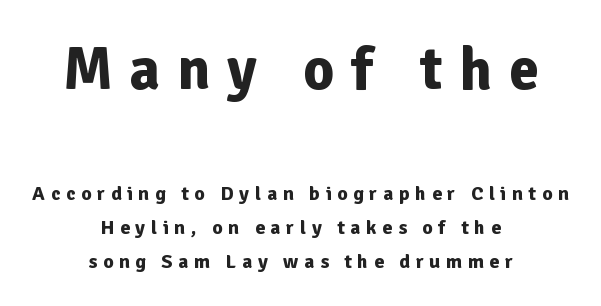
The image shows 60 px bold sans-serif type, upright; set centered, normal line spacing (1.69x), unusually wide letter spacing (+0.28 em), not underlined; the first (top) block is 3.0x larger; low stroke contrast and a medium x-height.
